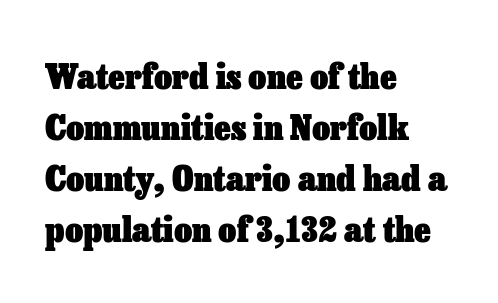
The image shows 35 px heavy type, upright; set left-aligned, normal line spacing (1.46x), normal letter spacing, not underlined; low stroke contrast and a medium x-height.
